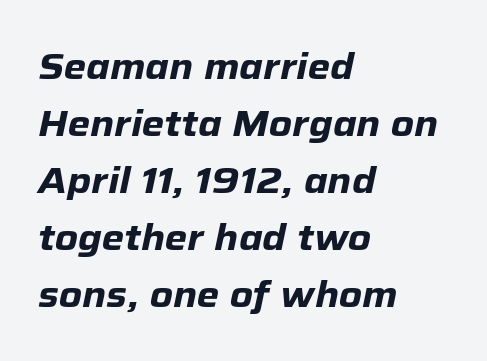
{"italic": "yes", "lean": "right", "slant_degrees": 12, "bold": "yes", "weight": "heavy", "width": "normal", "stroke_contrast": "low", "x_height": "medium", "monospaced": "no", "underline": "no", "align": "left", "line_spacing": "normal", "line_spacing_ratio": 1.58, "letter_spacing": "normal", "letter_spacing_em": 0.0, "glyph_px": 36}
